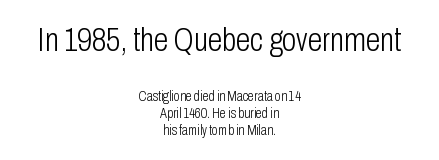
The image shows 33 px light, condensed sans-serif type, upright; set centered, line spacing 1.2x, normal letter spacing, not underlined; the first (top) block is 2.36x larger; low stroke contrast and a medium x-height.
